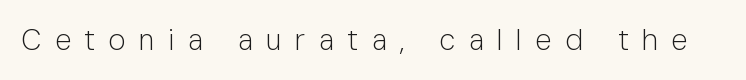
Q: Is the text bold? A: No.
Q: Is the text italic (slanted)? A: No, it is upright.
Q: Is the typeface a serif or a sans-serif typeface? A: Sans-serif.
Q: Is the text underlined? A: No.
Q: Is the spacing between letters normal or unusually wide? A: Unusually wide.
Q: Width (condensed, normal, or wide)? A: Normal.
Q: Stroke contrast? A: Low.
Q: x-height? A: Medium.
Q: Monospaced? A: No.
